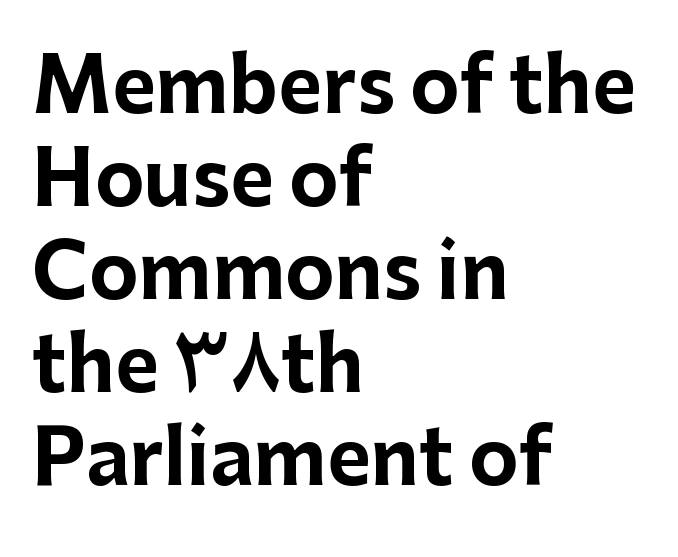
{"serif": "no", "italic": "no", "bold": "yes", "weight": "bold", "width": "normal", "stroke_contrast": "low", "x_height": "medium", "monospaced": "no", "underline": "no", "align": "left", "line_spacing_ratio": 1.24, "letter_spacing": "normal", "letter_spacing_em": 0.0, "glyph_px": 75}
